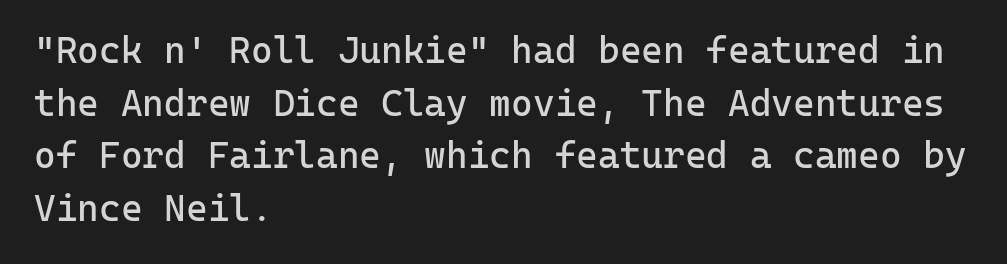
Every character here occupies the same horizontal width, giving the sample a typewriter-like rhythm. The text was rendered using a sans face with plain stroke endings. Stems here are at most as thick as an everyday book face. The designer left line spacing at the default. Which margin do the lines hug? The left one — the right edge is uneven. Any mark beneath the type? The region is blank.
